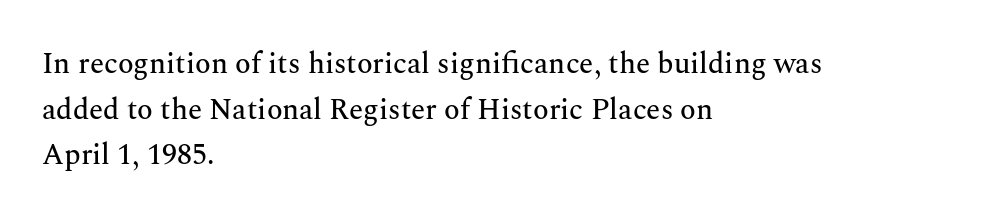
{"serif": "yes", "italic": "no", "width": "normal", "stroke_contrast": "medium", "x_height": "medium", "monospaced": "no", "underline": "no", "align": "left", "line_spacing": "normal", "line_spacing_ratio": 1.57, "letter_spacing": "normal", "letter_spacing_em": 0.0, "glyph_px": 29}
